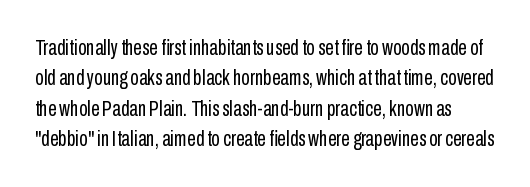
The image shows 22 px text type, upright; set normal line spacing (1.38x), normal letter spacing, not underlined.
